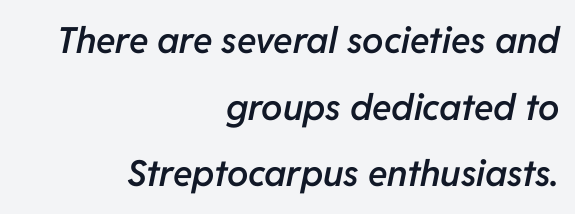
Proportional: the letters do not fall into vertical columns. Compared with typical body copy, the letter spacing here is the same. You can tell it's italic because the verticals aren't actually vertical. Clear beneath every line of the passage. Typographic density is moderately raised because the face is semibold.
